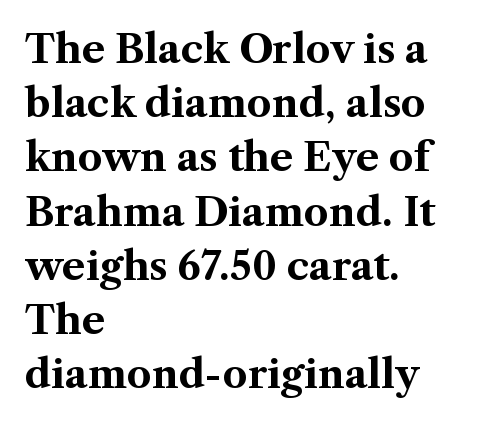
This rendering employs a face with finishing strokes, i.e., a serif. Words appear dense and cohesive because spacing is normal. The letters are bold, with thick, heavy strokes. Check under the words: just untouched page. Notice how the passage keeps a crisp vertical edge on the left only. These lines are rendered in a variable-pitch font.
